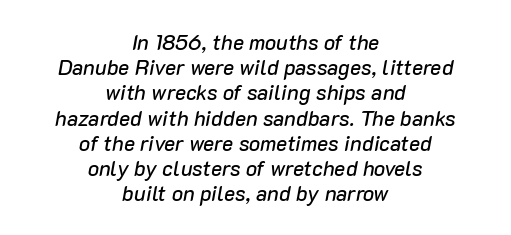
Q: Is the text italic (slanted)? A: Yes, it leans right by about 10 degrees.
Q: Is the text underlined? A: No.
Q: How is the paragraph aligned? A: Centered.
Q: Is the spacing between letters normal or unusually wide? A: Normal.
